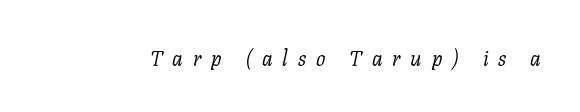
The image shows 21 px text type, italic (leaning right); set unusually wide letter spacing (+0.47 em), not underlined.
